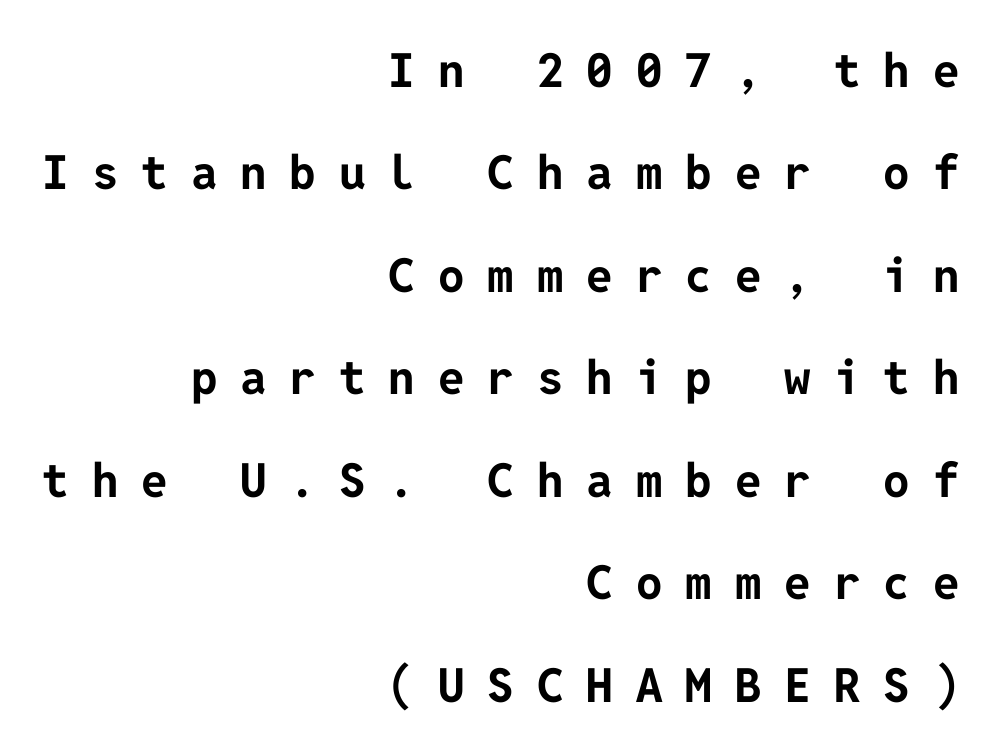
The image shows 47 px bold sans-serif type, upright; set right-aligned, loose line spacing (2.18x), unusually wide letter spacing (+0.49 em), not underlined; low stroke contrast and a medium x-height.
